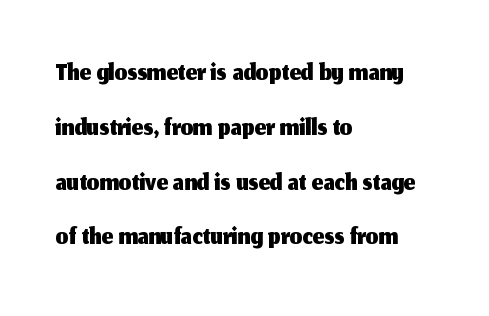
{"serif": "no", "italic": "no", "width": "normal", "stroke_contrast": "medium", "x_height": "medium", "monospaced": "no", "underline": "no", "align": "left", "line_spacing": "normal", "line_spacing_ratio": 1.37, "letter_spacing": "normal", "letter_spacing_em": 0.0, "glyph_px": 40}
